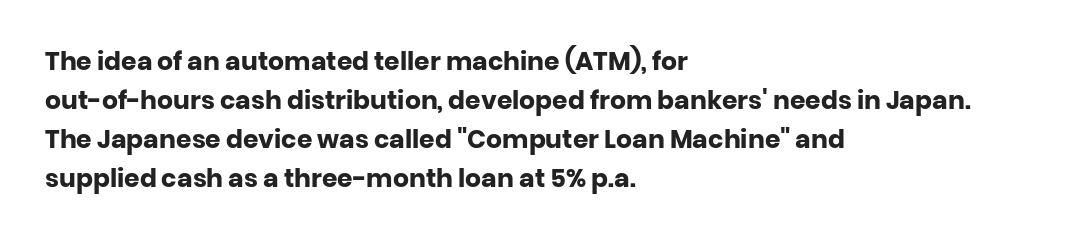
The image shows 25 px bold type, upright; set left-aligned, normal line spacing (1.56x), normal letter spacing, not underlined.
